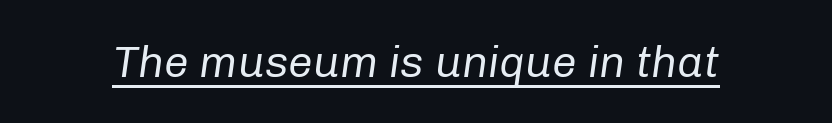
Q: Is the text bold? A: No.
Q: Is the text italic (slanted)? A: Yes, it leans right by about 8 degrees.
Q: Is the text underlined? A: Yes.
Q: Is the spacing between letters normal or unusually wide? A: Normal.
Q: Width (condensed, normal, or wide)? A: Normal.
Q: Stroke contrast? A: Low.
Q: x-height? A: Medium.
Q: Monospaced? A: No.
